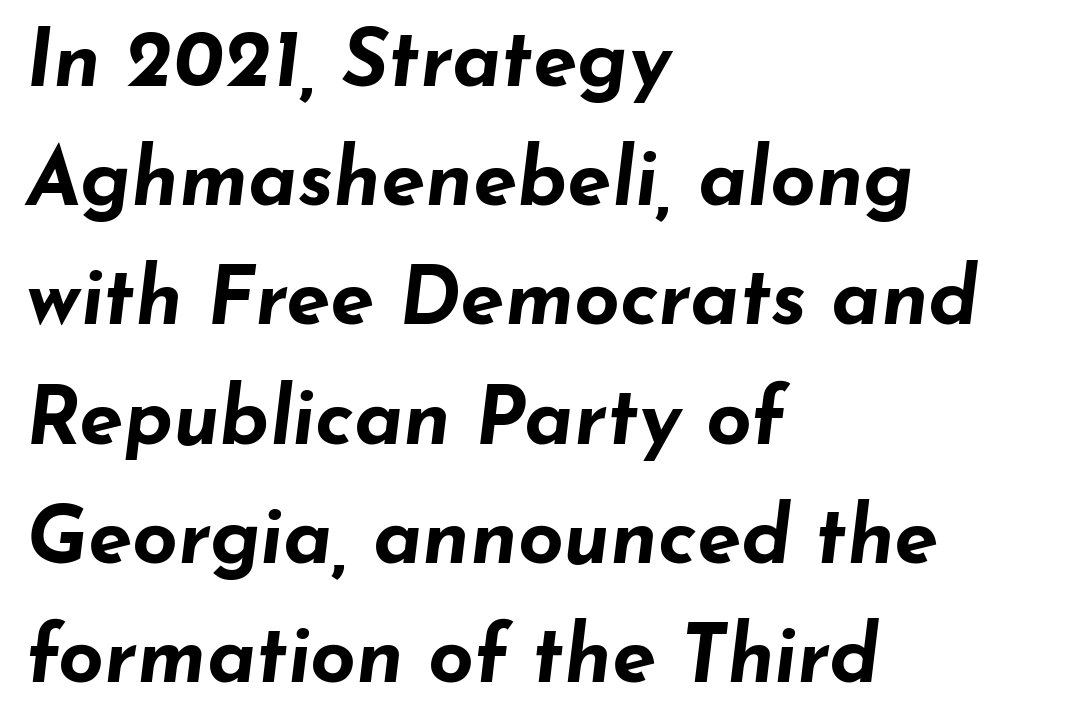
{"italic": "yes", "lean": "right", "slant_degrees": 7, "bold": "yes", "weight": "bold", "width": "wide", "stroke_contrast": "low", "x_height": "small", "monospaced": "no", "underline": "no", "align": "left", "line_spacing": "normal", "line_spacing_ratio": 1.49, "letter_spacing": "normal", "letter_spacing_em": 0.0, "glyph_px": 80}
